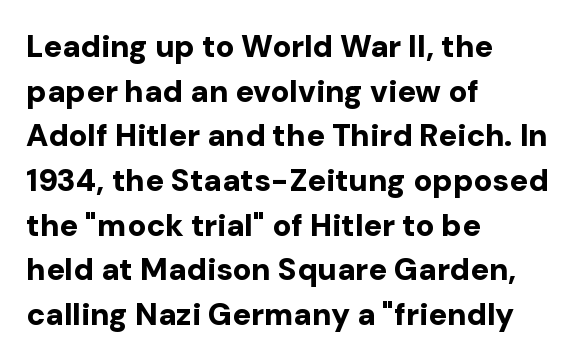
The image shows 31 px bold sans-serif type, upright; set left-aligned, normal line spacing (1.44x), normal letter spacing, not underlined; low stroke contrast and a medium x-height.
